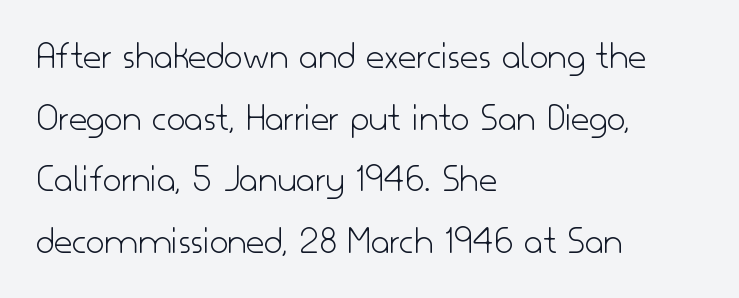
The lettering stays uniformly vertical, giving the passage a roman look. Regular leading. Leftover space on each line is placed entirely after the last word. The weight tops out at a normal text grade. The zone under the glyphs is completely vacant.
